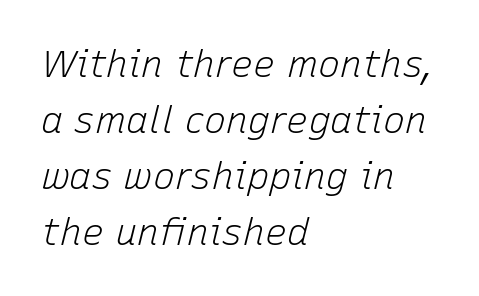
Here the designer chose a conventional face with non-uniform glyph widths. This sample keeps an unexceptional amount of space between lines. Is the type heavy? It reads as light-to-regular instead. Rule under the text: the space is simply empty. The letterforms sit shoulder to shoulder at normal distance. Notice how the passage keeps a crisp vertical edge on the left only.
